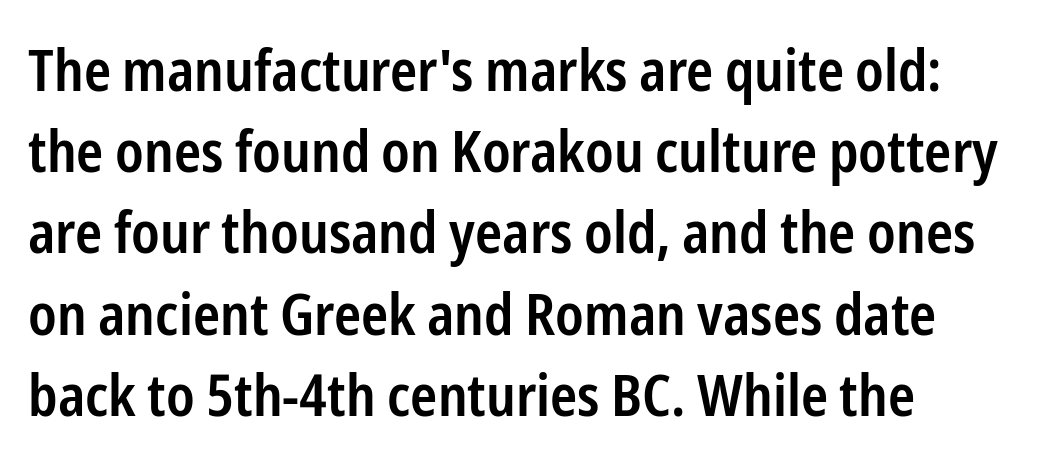
The image shows 58 px semibold, condensed sans-serif type, upright; set left-aligned, normal line spacing (1.4x), normal letter spacing, not underlined; low stroke contrast and a medium x-height.
